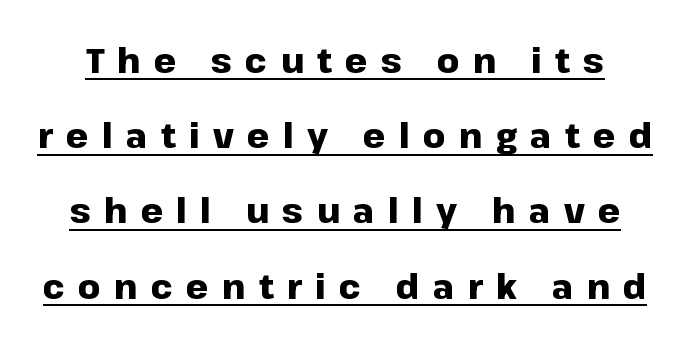
Compared with typical paragraphs, the rows here are farther apart. These lines carry a lot of weight — the face is fully bold. Like a heading marked for emphasis, these lines bear an underscore. The tracking reads as deliberately expanded to a designer's eye. Proportional: the letters do not fall into vertical columns.
